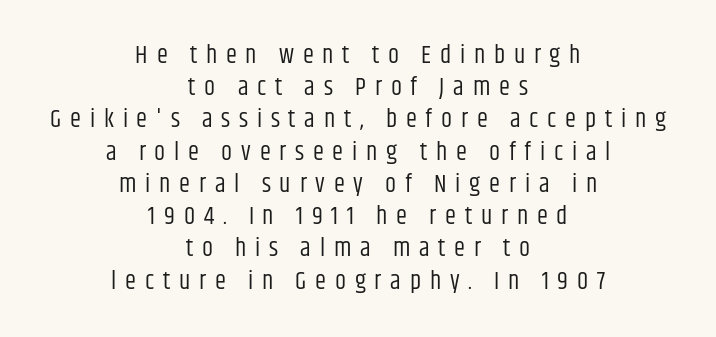
Q: Is the text bold? A: No.
Q: Is the text italic (slanted)? A: No, it is upright.
Q: Is the text underlined? A: No.
Q: How is the paragraph aligned? A: Centered.
Q: Is the spacing between letters normal or unusually wide? A: Unusually wide.
Q: Is the spacing between lines tight, normal or loose? A: Normal.
